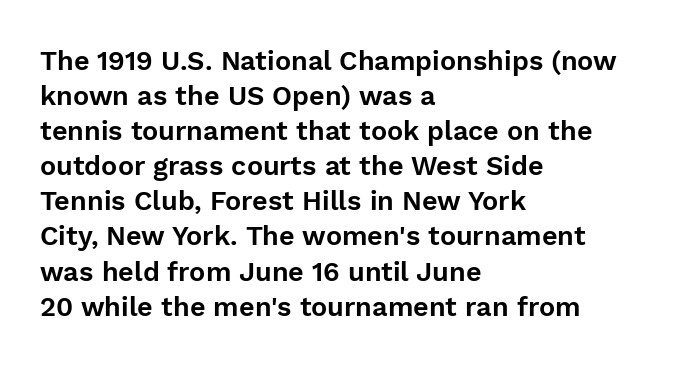
The image shows 27 px text type, upright; set left-aligned, normal line spacing (1.3x), normal letter spacing, not underlined.
